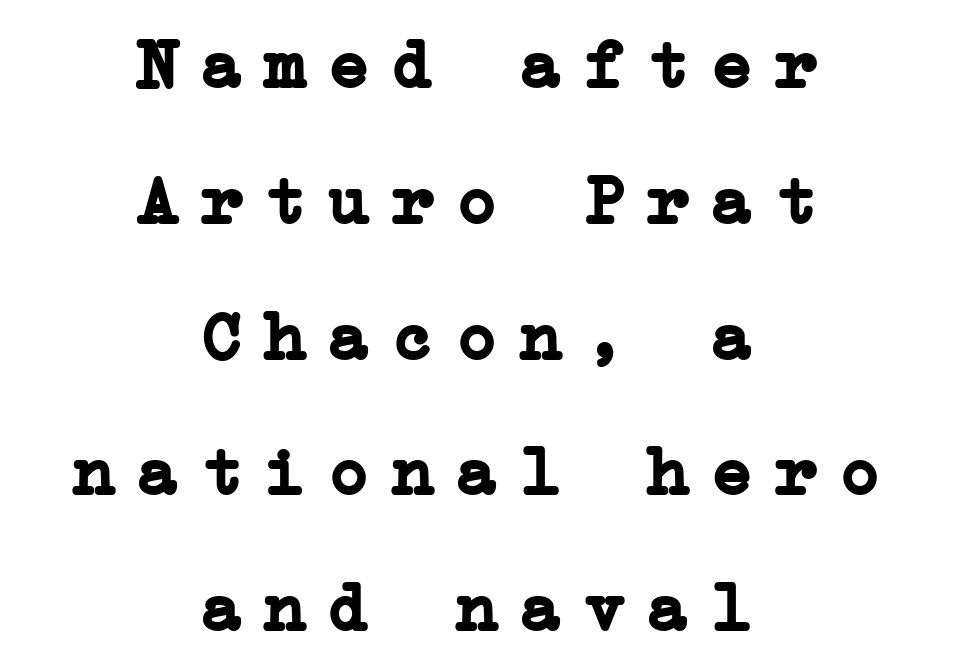
The image shows 70 px semibold serif type, upright; set centered, loose line spacing (1.94x), unusually wide letter spacing (+0.31 em), not underlined; low stroke contrast and a medium x-height.
